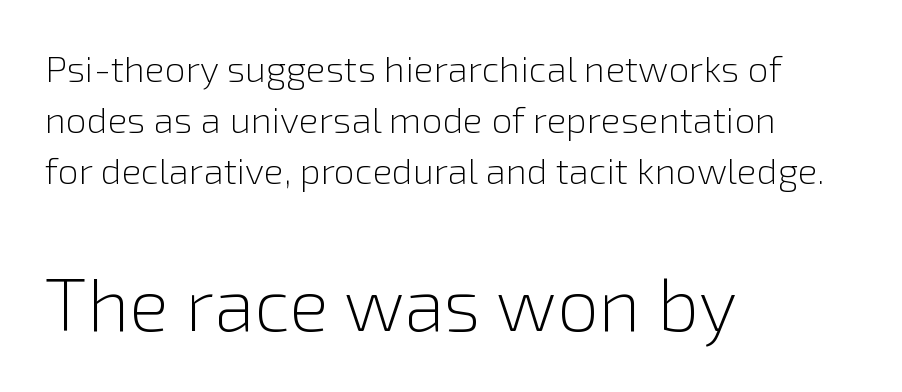
Q: Is the text bold? A: No.
Q: Is the text italic (slanted)? A: No, it is upright.
Q: Is the typeface a serif or a sans-serif typeface? A: Sans-serif.
Q: Is the text underlined? A: No.
Q: How is the paragraph aligned? A: Left-aligned.
Q: Is the spacing between letters normal or unusually wide? A: Normal.
Q: Is the spacing between lines tight, normal or loose? A: Normal.
Q: Which block of text is set in a larger size, the first (top) or the second (bottom)? A: The second (bottom) one.
Q: Width (condensed, normal, or wide)? A: Normal.
Q: Stroke contrast? A: Low.
Q: x-height? A: Medium.
Q: Monospaced? A: No.
